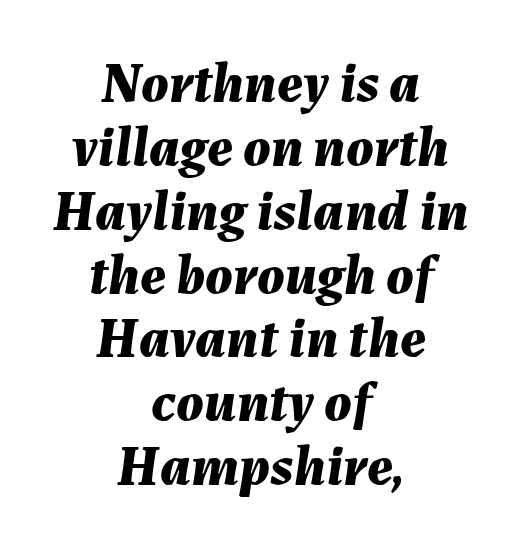
The image shows 57 px bold type, italic (leaning right); set centered, tight line spacing (1.12x), normal letter spacing, not underlined; medium stroke contrast and a medium x-height.
